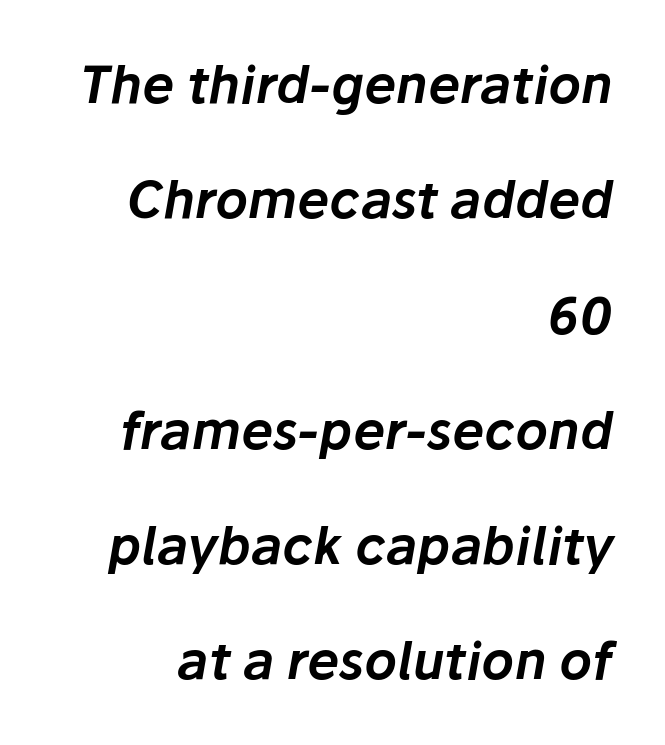
Standard letterfit; no display-style spreading of the glyphs. Whoever set this chose breathing room over compactness in the vertical rhythm. The strip under each line holds only bare page. All the whitespace from short lines collects on the left. Do the characters align in a grid? No, the font is proportional.
